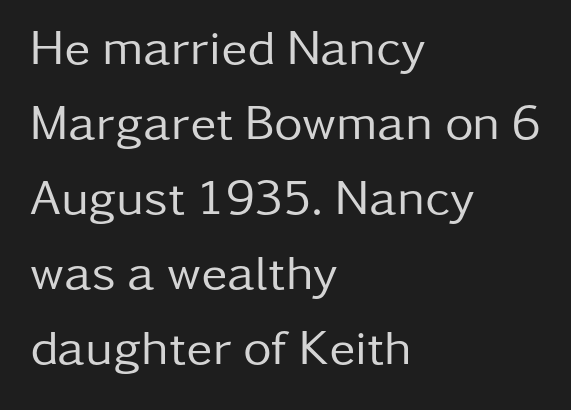
The image shows 49 px regular-weight sans-serif type, upright; set left-aligned, normal line spacing (1.53x), normal letter spacing, not underlined; low stroke contrast and a medium x-height.
